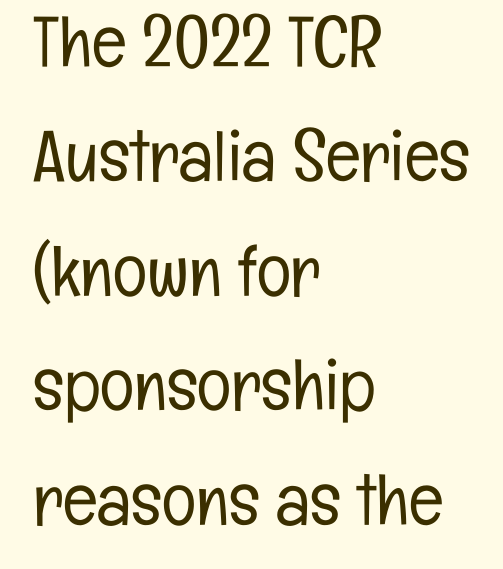
Default kerning and tracking; the words read as compact shapes. In terms of posture, this sample is upright. Compared with a typical body face, this is equally light or lighter still. Each line starts at the same left margin while the right side varies. Proportional: the letters do not fall into vertical columns.
